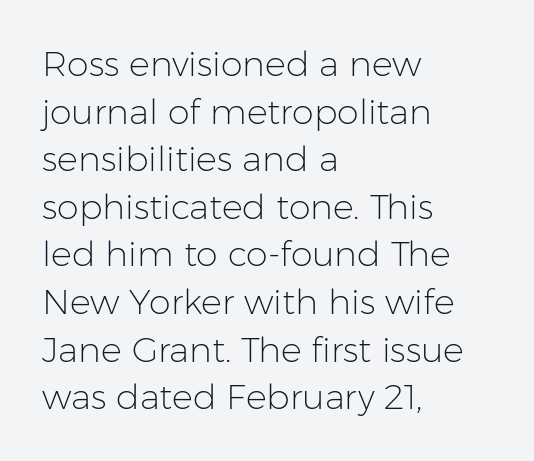
The lines in this sample share a left origin and differ only in where they stop. The area under the type is left untouched. Nope, not italic — everything's standing straight. The cut favours lightness, reaching ordinary text weight at its darkest.
